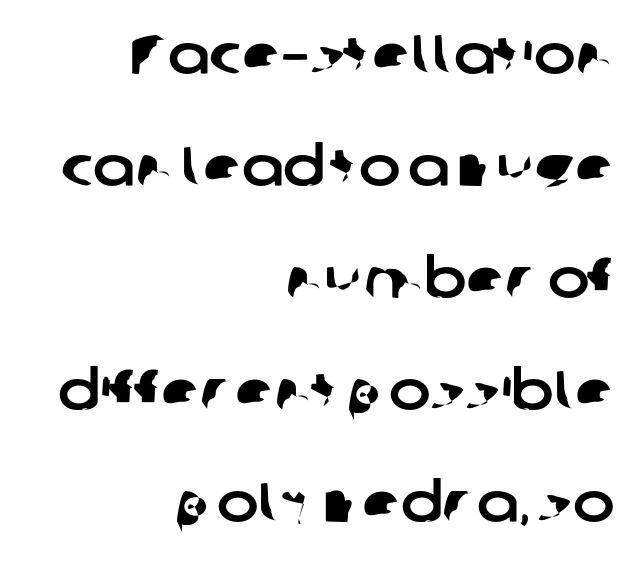
The image shows 56 px sans-serif type; set right-aligned, loose line spacing (2.0x), normal letter spacing, not underlined; low stroke contrast and a medium x-height.
